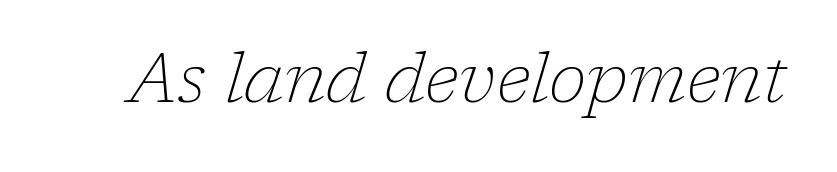
The image shows 69 px thin serif type, italic (leaning right); set normal letter spacing, not underlined; low stroke contrast and a medium x-height.
